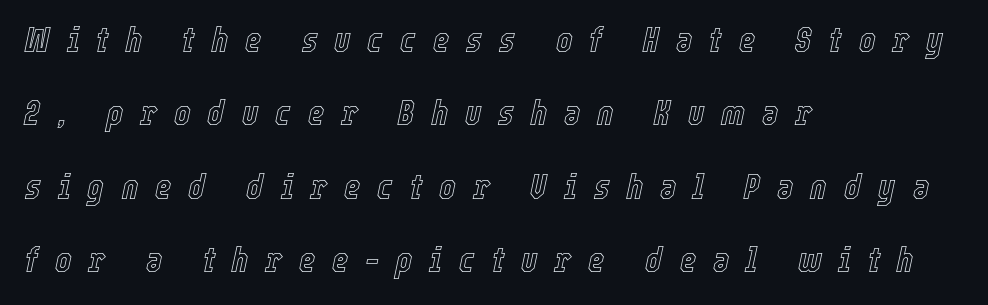
Q: Is the text italic (slanted)? A: Yes, it leans right by about 12 degrees.
Q: Is the text underlined? A: No.
Q: How is the paragraph aligned? A: Left-aligned.
Q: Is the spacing between letters normal or unusually wide? A: Unusually wide.
Q: Is the spacing between lines tight, normal or loose? A: Loose.
Q: Width (condensed, normal, or wide)? A: Condensed.
Q: x-height? A: Medium.
Q: Monospaced? A: No.
